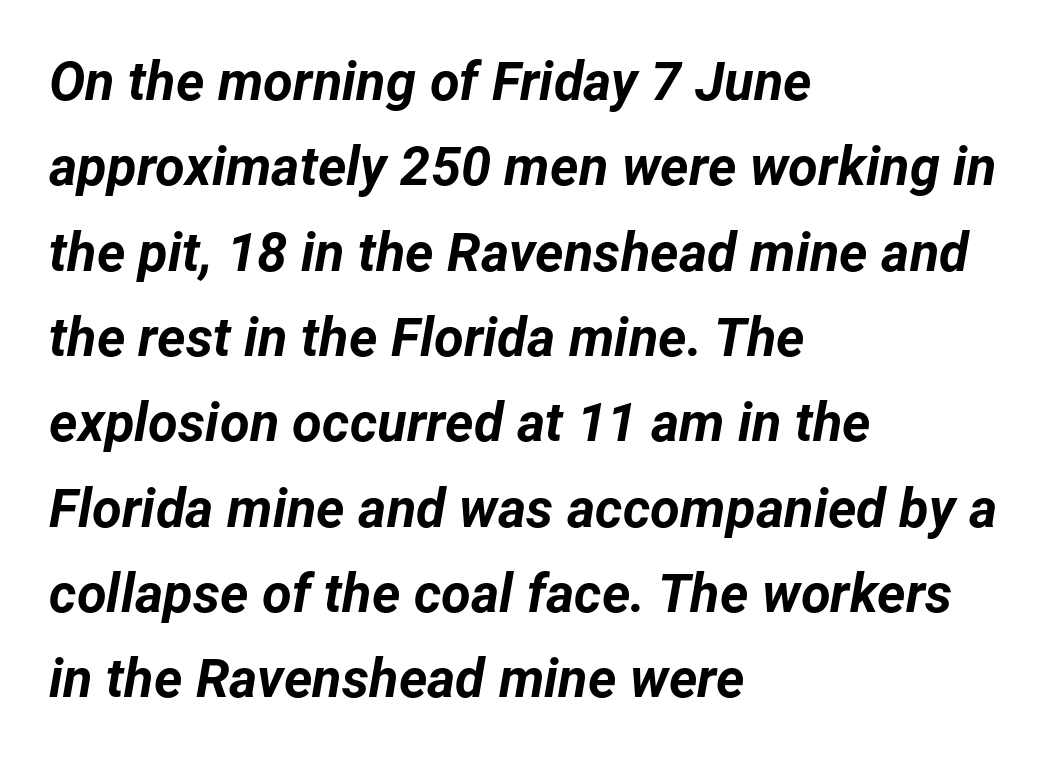
Q: Is the text bold? A: Yes.
Q: Is the text italic (slanted)? A: Yes, it leans right by about 12 degrees.
Q: Is the text underlined? A: No.
Q: How is the paragraph aligned? A: Left-aligned.
Q: Is the spacing between letters normal or unusually wide? A: Normal.
Q: Is the spacing between lines tight, normal or loose? A: Normal.
Q: Width (condensed, normal, or wide)? A: Normal.
Q: Stroke contrast? A: Low.
Q: x-height? A: Medium.
Q: Monospaced? A: No.
